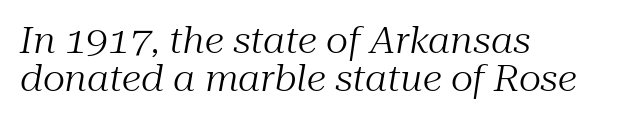
These lines are rendered in a variable-pitch font. Characters follow at the spacing the type designer built in. Stem width sits at or under what a default text font uses. The line-height multiplier appears low, near solid setting. What kind of face is this? One with serifs.
